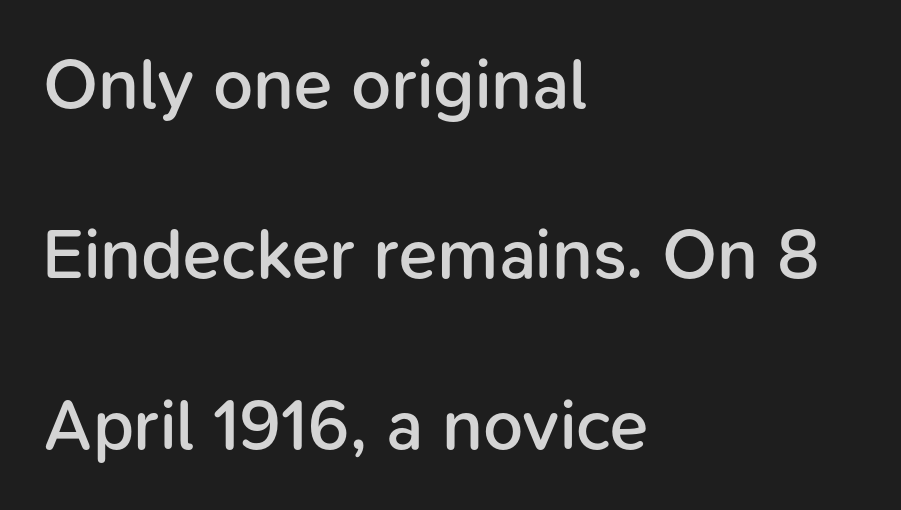
{"serif": "no", "italic": "no", "bold": "semi", "weight": "semibold", "width": "normal", "stroke_contrast": "low", "x_height": "medium", "monospaced": "no", "underline": "no", "align": "left", "line_spacing": "loose", "line_spacing_ratio": 2.4, "letter_spacing": "normal", "letter_spacing_em": 0.0, "glyph_px": 71}
